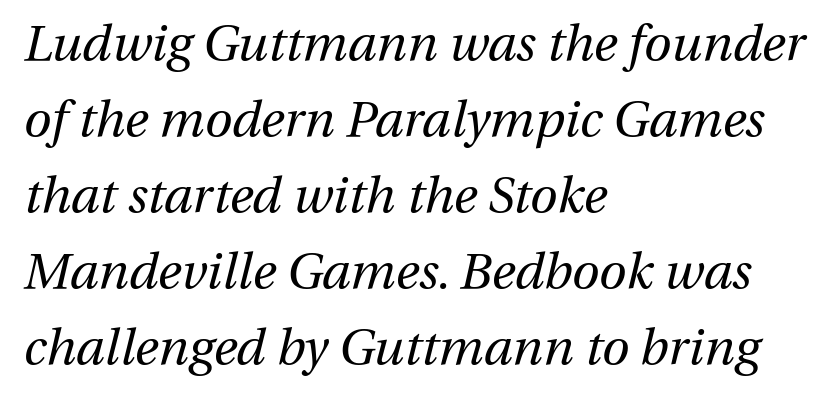
Each row of text sits above clean, open space. Is the stroke heavy? The answer is a plain regular-or-lighter. Is there much room between lines? A standard amount, neither cramped nor airy. This sample has the flowing, uneven cadence of proportional lettering.
